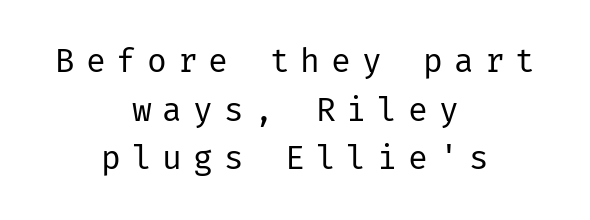
{"serif": "no", "italic": "no", "bold": "no", "weight": "regular", "width": "normal", "stroke_contrast": "low", "x_height": "medium", "underline": "no", "align": "center", "line_spacing": "normal", "line_spacing_ratio": 1.47, "letter_spacing": "wide", "letter_spacing_em": 0.33, "glyph_px": 33}
